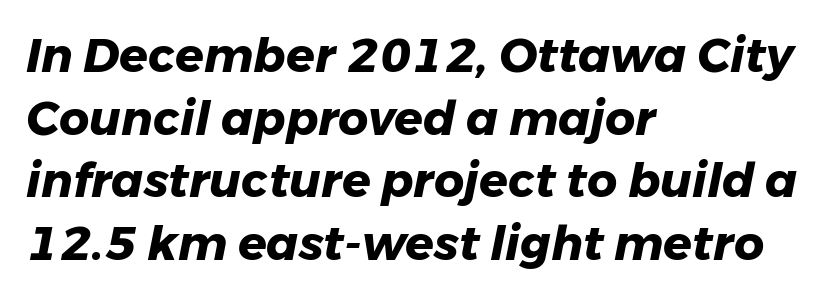
{"italic": "yes", "lean": "right", "slant_degrees": 11, "bold": "yes", "weight": "heavy", "width": "normal", "stroke_contrast": "low", "x_height": "medium", "monospaced": "no", "underline": "no", "align": "left", "line_spacing": "normal", "line_spacing_ratio": 1.33, "letter_spacing": "normal", "letter_spacing_em": 0.0, "glyph_px": 47}
